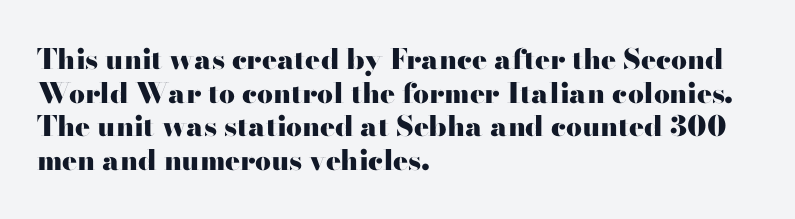
{"serif": "yes", "italic": "no", "bold": "yes", "weight": "heavy", "width": "wide", "stroke_contrast": "high", "x_height": "small", "monospaced": "no", "underline": "no", "align": "left", "line_spacing_ratio": 1.2, "letter_spacing": "normal", "letter_spacing_em": 0.0, "glyph_px": 28}
